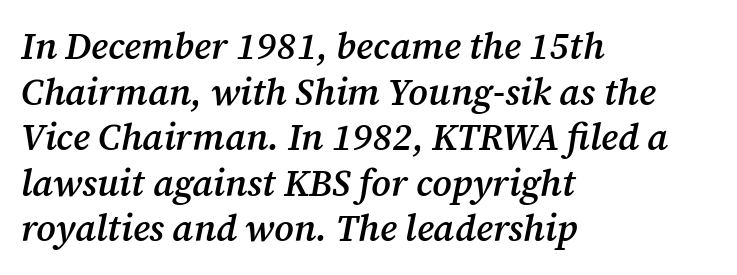
{"serif": "yes", "italic": "yes", "lean": "right", "slant_degrees": 12, "bold": "semi", "weight": "semibold", "width": "normal", "stroke_contrast": "medium", "x_height": "medium", "monospaced": "no", "underline": "no", "align": "left", "line_spacing_ratio": 1.23, "letter_spacing": "normal", "letter_spacing_em": 0.0, "glyph_px": 37}
